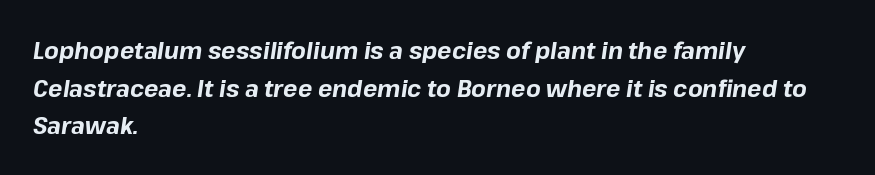
The image shows 24 px bold type, italic (leaning right); set left-aligned, normal line spacing (1.57x), normal letter spacing, not underlined.
